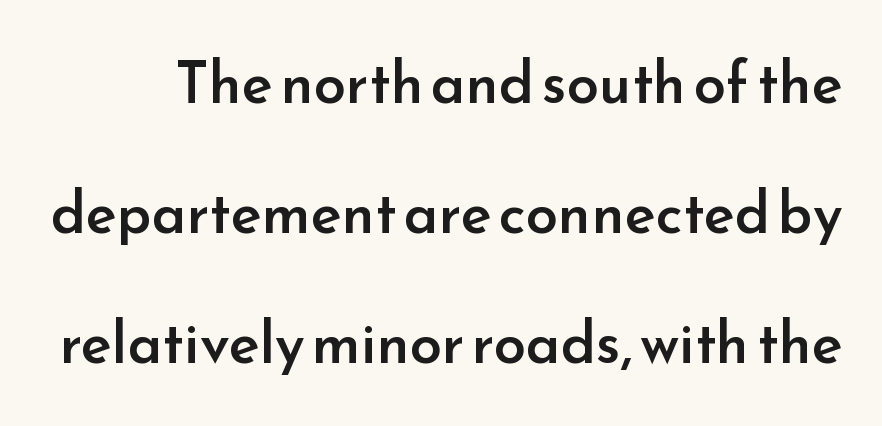
{"serif": "no", "italic": "no", "bold": "semi", "weight": "semibold", "width": "normal", "stroke_contrast": "low", "x_height": "small", "monospaced": "no", "underline": "no", "line_spacing": "loose", "line_spacing_ratio": 2.24, "letter_spacing": "normal", "letter_spacing_em": 0.0, "glyph_px": 58}
